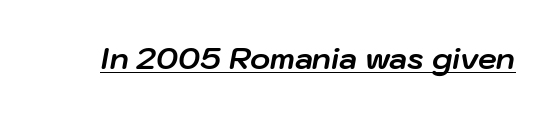
{"italic": "yes", "lean": "right", "slant_degrees": 10, "bold": "yes", "weight": "bold", "width": "normal", "stroke_contrast": "low", "x_height": "medium", "monospaced": "no", "underline": "yes", "letter_spacing": "normal", "letter_spacing_em": 0.0, "glyph_px": 30}
